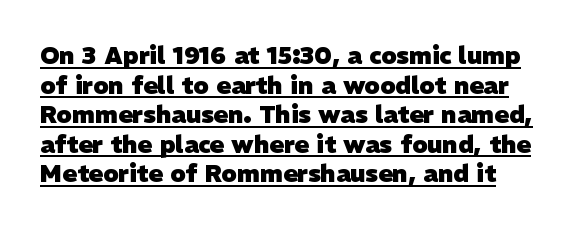
Each word holds together tightly as a unit, with standard inter-letter gaps. A full-strength bold gives these letters their thick strokes. A continuous stroke trails under the words, as in a hyperlink.
